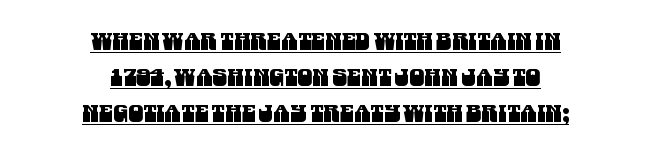
{"underline": "yes", "align": "center", "line_spacing": "normal", "line_spacing_ratio": 1.5, "letter_spacing": "normal", "letter_spacing_em": 0.0, "glyph_px": 24}
